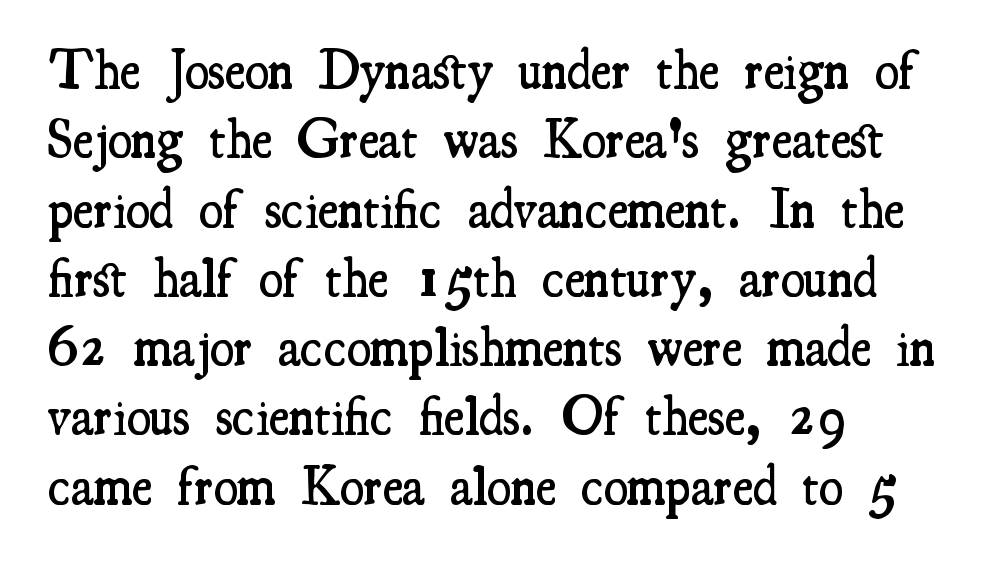
Note the varied advance widths — an 'i' is clearly narrower than an 'm'. A normal amount of white space separates one row of letters from the next. The specimen omits any rule beneath the text block's lines. The font family rendered here belongs to the serif group.
